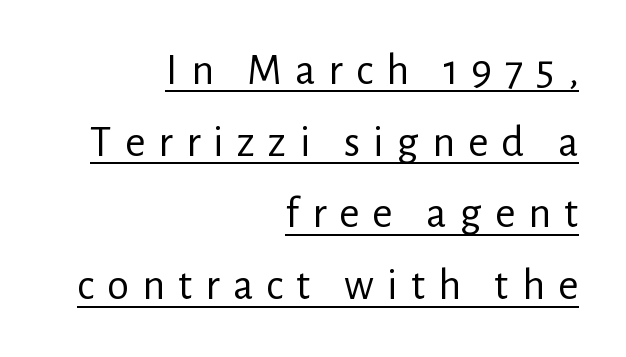
{"serif": "no", "italic": "no", "bold": "no", "weight": "regular", "width": "normal", "stroke_contrast": "low", "x_height": "medium", "monospaced": "no", "underline": "yes", "align": "right", "line_spacing": "normal", "line_spacing_ratio": 1.63, "letter_spacing": "wide", "letter_spacing_em": 0.3, "glyph_px": 44}
